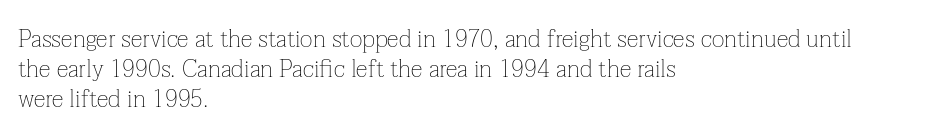
The weight would be labelled regular, book, light, or lighter still. Every stem runs plumb, perpendicular to the baseline. Descender tails drop into unmarked territory. One glance says typical: line gaps are just what's usual.
